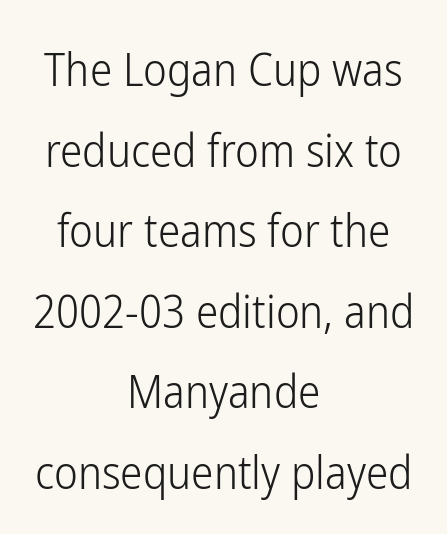
The image shows 45 px light, condensed sans-serif type, upright; set centered, line spacing 1.79x, normal letter spacing, not underlined; low stroke contrast and a medium x-height.
